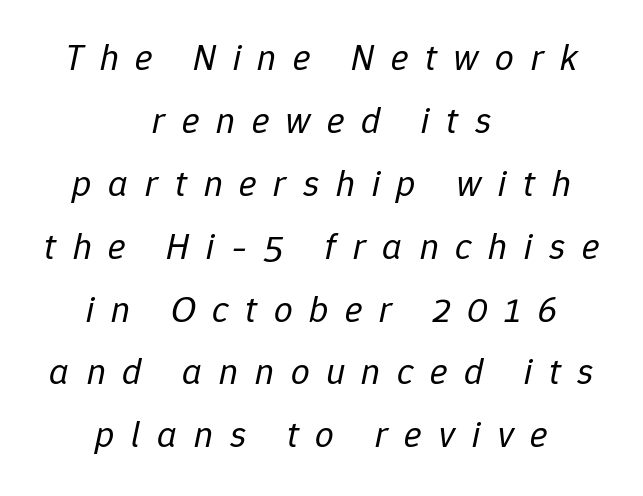
{"italic": "yes", "lean": "right", "slant_degrees": 12, "bold": "no", "weight": "regular", "width": "normal", "stroke_contrast": "low", "x_height": "medium", "monospaced": "no", "underline": "no", "align": "center", "line_spacing": "normal", "line_spacing_ratio": 1.7, "letter_spacing": "wide", "letter_spacing_em": 0.45, "glyph_px": 37}
